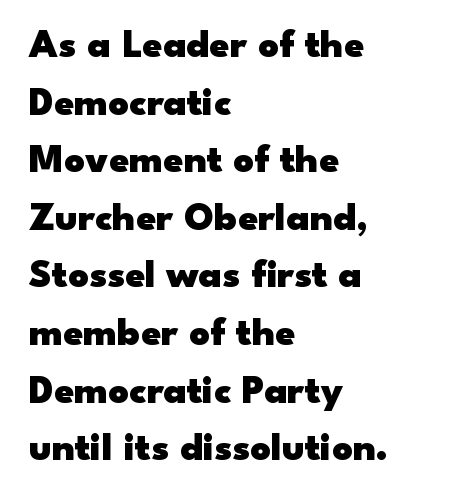
{"serif": "no", "italic": "no", "bold": "yes", "weight": "heavy", "width": "wide", "stroke_contrast": "low", "x_height": "small", "monospaced": "no", "underline": "no", "align": "left", "line_spacing": "normal", "line_spacing_ratio": 1.44, "letter_spacing": "normal", "letter_spacing_em": 0.0, "glyph_px": 40}
